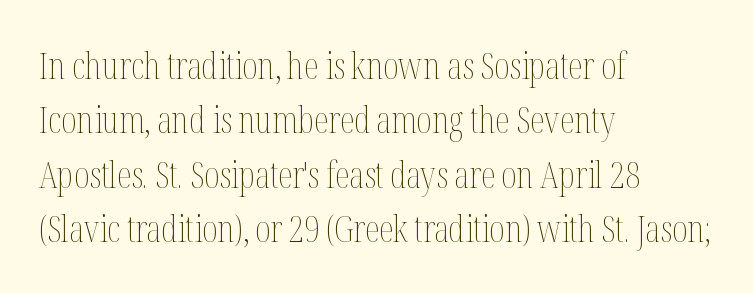
The image shows 37 px thin, condensed type, upright; set left-aligned, normal line spacing (1.47x), normal letter spacing, not underlined; medium stroke contrast and a medium x-height.
